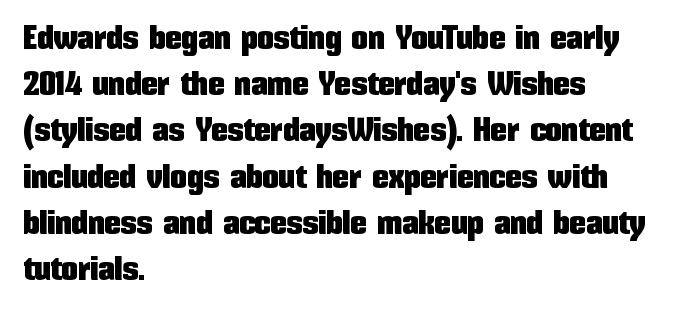
{"serif": "no", "italic": "no", "width": "condensed", "stroke_contrast": "low", "x_height": "medium", "monospaced": "no", "underline": "no", "align": "left", "line_spacing": "normal", "line_spacing_ratio": 1.4, "letter_spacing": "normal", "letter_spacing_em": 0.0, "glyph_px": 33}
